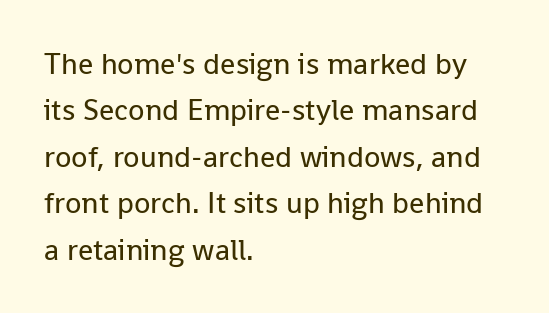
Nope, not italic — everything's standing straight. Alignment: flush left. The area under the type is left untouched. Students, observe: this is what conventionally led text looks like.
